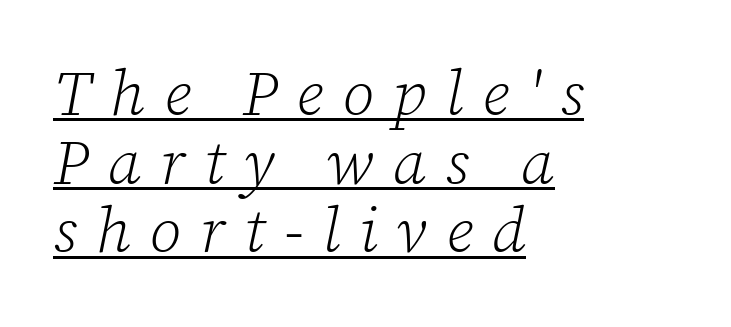
{"serif": "yes", "italic": "yes", "lean": "right", "slant_degrees": 12, "bold": "no", "weight": "light", "width": "normal", "stroke_contrast": "low", "x_height": "medium", "monospaced": "no", "underline": "yes", "align": "left", "line_spacing": "tight", "line_spacing_ratio": 1.09, "letter_spacing": "wide", "letter_spacing_em": 0.3, "glyph_px": 63}
